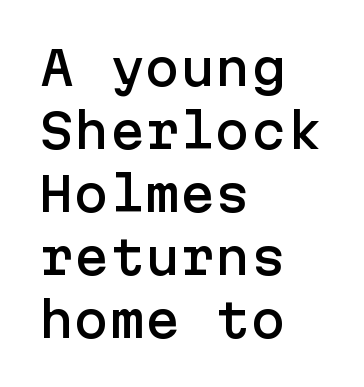
Students, observe: this is what conventionally led text looks like. Grotesque or geometric, the face here clearly has no serifs. The line texture is even and compact thanks to regular tracking. The lettering holds an erect, upright posture throughout. The setting favours the left margin, as ordinary paragraphs usually do. Honestly, there is no underline to notice here at all.
